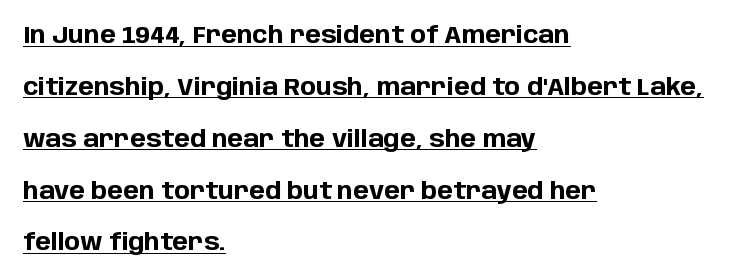
{"italic": "no", "bold": "yes", "underline": "yes", "align": "left", "line_spacing": "loose", "line_spacing_ratio": 2.16, "letter_spacing": "normal", "letter_spacing_em": 0.0, "glyph_px": 24}
